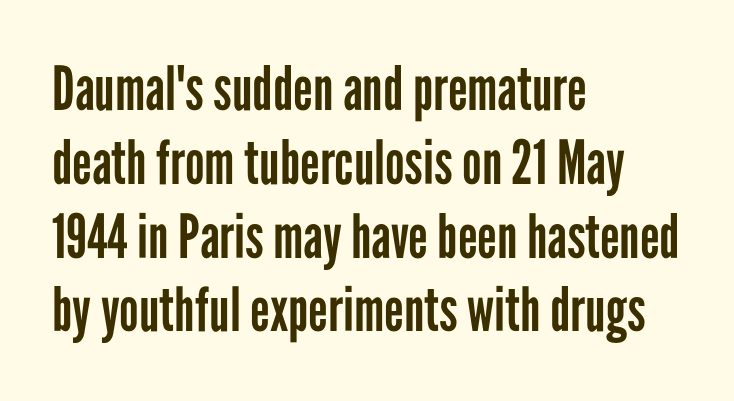
{"serif": "no", "italic": "no", "bold": "no", "weight": "regular", "width": "condensed", "stroke_contrast": "low", "x_height": "medium", "monospaced": "no", "underline": "no", "align": "left", "line_spacing_ratio": 1.21, "letter_spacing": "normal", "letter_spacing_em": 0.0, "glyph_px": 61}
